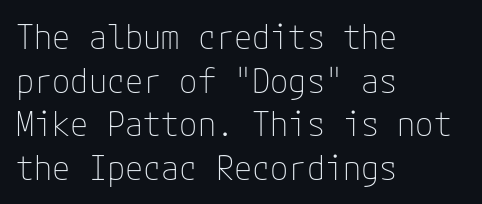
Unbolded letterforms with no extra heft. Notice how the stems are strictly vertical — no italics here. Spacing between characters is what you'd get straight out of the box. Unlike a traditional serif, this face leaves its strokes unadorned. The words here are not underlined.
